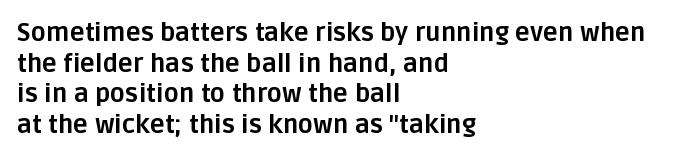
The image shows 25 px bold type, upright; set left-aligned, line spacing 1.23x, normal letter spacing, not underlined.
